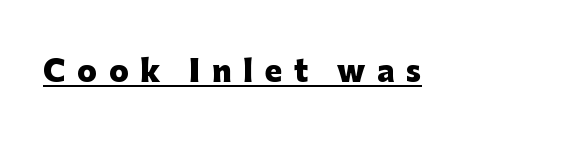
{"serif": "no", "italic": "no", "bold": "yes", "weight": "heavy", "width": "normal", "stroke_contrast": "low", "x_height": "medium", "monospaced": "no", "underline": "yes", "letter_spacing": "wide", "letter_spacing_em": 0.4, "glyph_px": 29}
